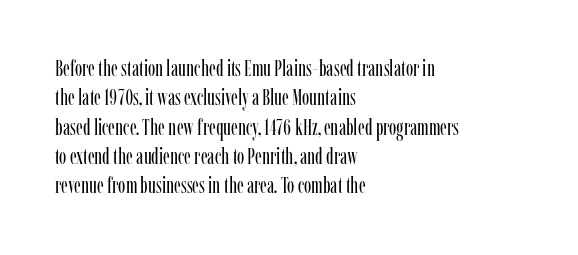
Caption: face not bold, strokes unweighted. Whoever set this chose a conventional vertical rhythm. This sample uses plain, unmodified letter spacing. The lettering stays uniformly vertical, giving the passage a roman look. Rule under the text: the space is simply empty.
